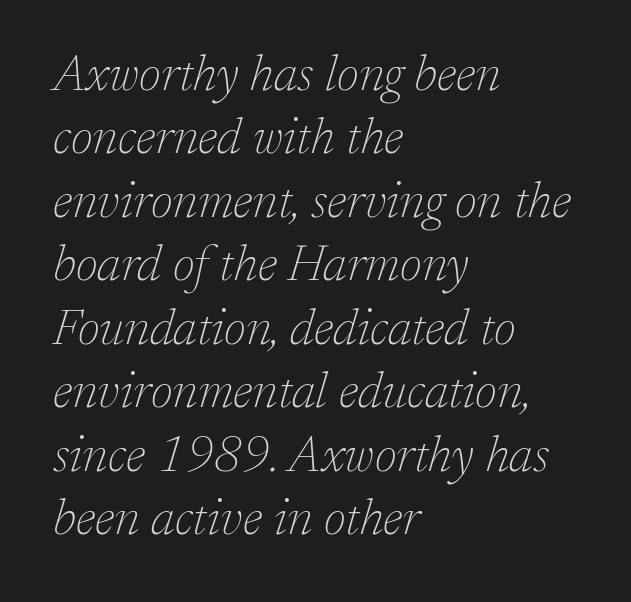
{"serif": "yes", "italic": "yes", "lean": "right", "slant_degrees": 17, "bold": "no", "weight": "thin", "width": "normal", "stroke_contrast": "low", "x_height": "medium", "monospaced": "no", "underline": "no", "align": "left", "line_spacing": "normal", "line_spacing_ratio": 1.27, "letter_spacing": "normal", "letter_spacing_em": 0.0, "glyph_px": 50}
